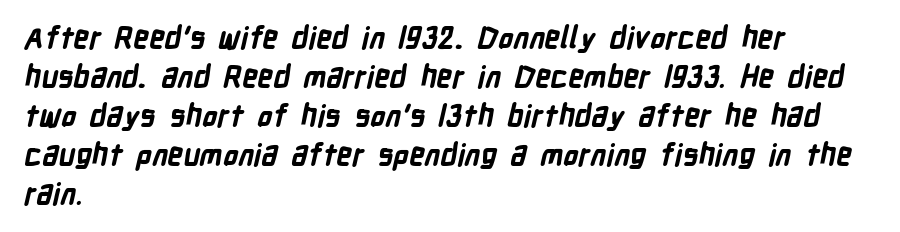
The image shows 30 px bold, condensed sans-serif type; set left-aligned, normal line spacing (1.3x), normal letter spacing, not underlined; low stroke contrast and a medium x-height.
